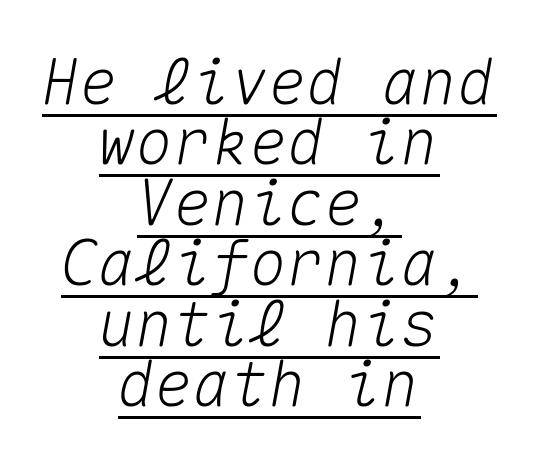
Q: Is the text italic (slanted)? A: Yes, it leans right by about 10 degrees.
Q: Is the text underlined? A: Yes.
Q: How is the paragraph aligned? A: Centered.
Q: Is the spacing between letters normal or unusually wide? A: Normal.
Q: Is the spacing between lines tight, normal or loose? A: Tight.
Q: Width (condensed, normal, or wide)? A: Normal.
Q: Stroke contrast? A: Medium.
Q: x-height? A: Medium.
Q: Monospaced? A: Yes.
